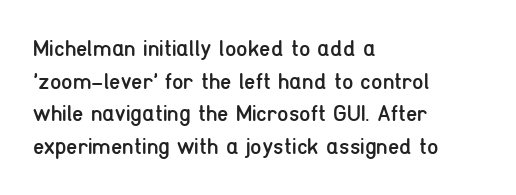
Characters follow at the spacing the type designer built in. The letterforms sit at book weight or below. Rendered with straight, roman letterforms. The rows are spaced the way most documents space them. The strip under each line holds only bare page.
